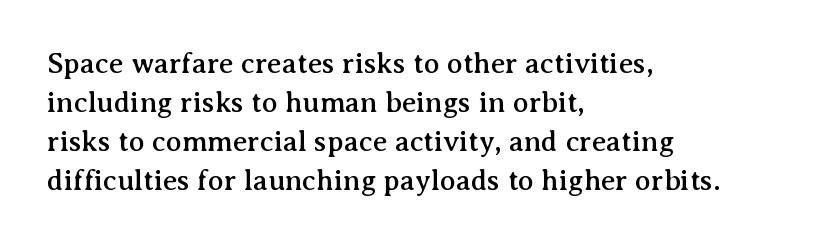
The lettering stays uniformly vertical, giving the passage a roman look. The letterforms sit shoulder to shoulder at normal distance. This rendering uses left alignment, leaving the right contour irregular. Think of a printed novel: that variable character pitch is what you see here. The glyphs in this specimen are seriffed.
